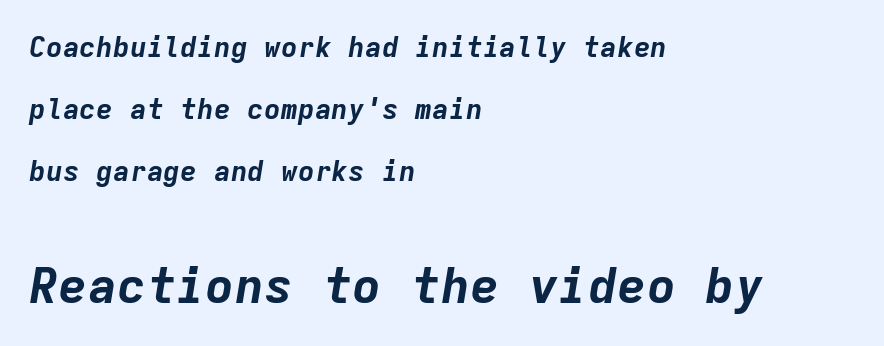
A typesetter would call this monospace, since all characters share one set width. The rendering keeps characters at their native spacing. Is the lower block the larger one? Yes — the lower block carries the bigger type. Characters are canted at an angle relative to the baseline's perpendicular. You could fit nearly another row in the gap between these rows. A student would call this left alignment; a typographer would say flush left, rag right.
